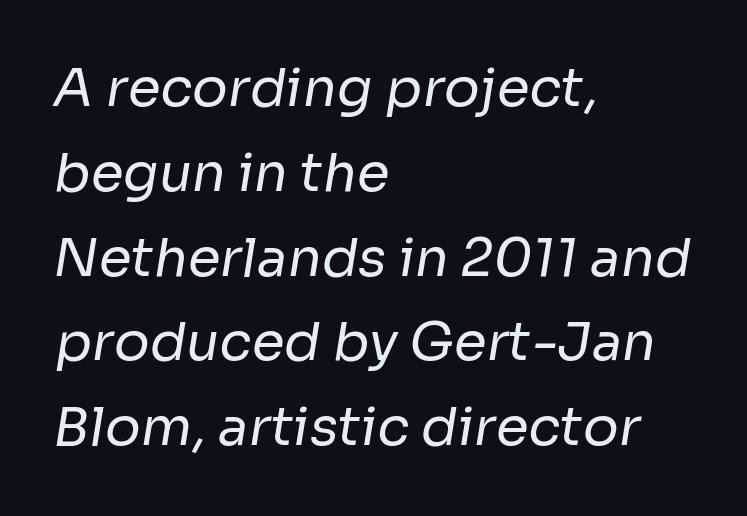
One glance says typical: line gaps are just what's usual. Quick note: underline off. The font family rendered here belongs to the sans-serif group. The strokes are not fattened; the text isn't bold.
